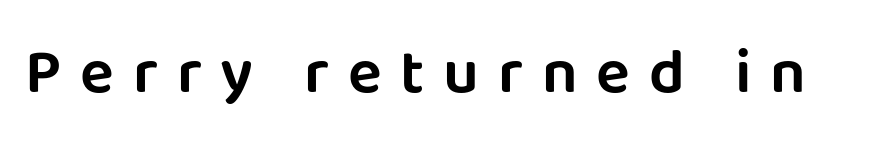
{"serif": "no", "italic": "no", "width": "normal", "stroke_contrast": "low", "x_height": "large", "monospaced": "no", "underline": "no", "letter_spacing": "wide", "letter_spacing_em": 0.3, "glyph_px": 63}
